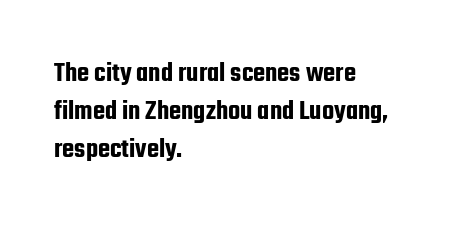
Q: Is the text italic (slanted)? A: No, it is upright.
Q: Is the typeface a serif or a sans-serif typeface? A: Sans-serif.
Q: Is the text underlined? A: No.
Q: How is the paragraph aligned? A: Left-aligned.
Q: Is the spacing between letters normal or unusually wide? A: Normal.
Q: Is the spacing between lines tight, normal or loose? A: Normal.
Q: Width (condensed, normal, or wide)? A: Condensed.
Q: Stroke contrast? A: Low.
Q: x-height? A: Medium.
Q: Monospaced? A: No.
